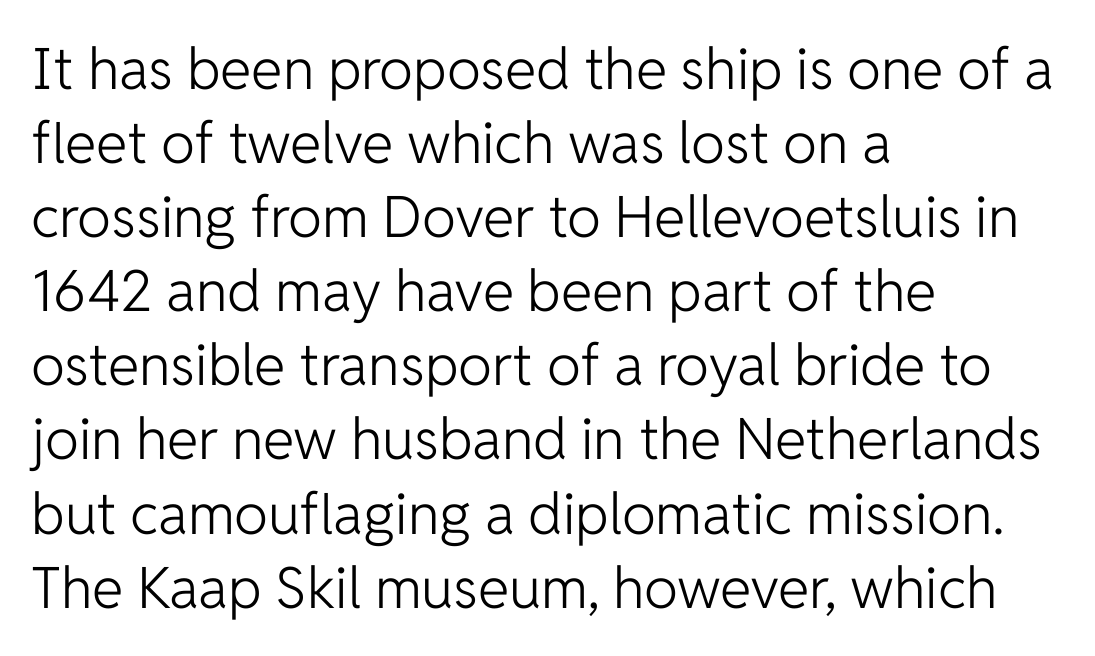
{"serif": "no", "italic": "no", "bold": "no", "weight": "light", "width": "normal", "stroke_contrast": "low", "x_height": "medium", "monospaced": "no", "underline": "no", "align": "left", "line_spacing": "normal", "line_spacing_ratio": 1.3, "letter_spacing": "normal", "letter_spacing_em": 0.0, "glyph_px": 57}
